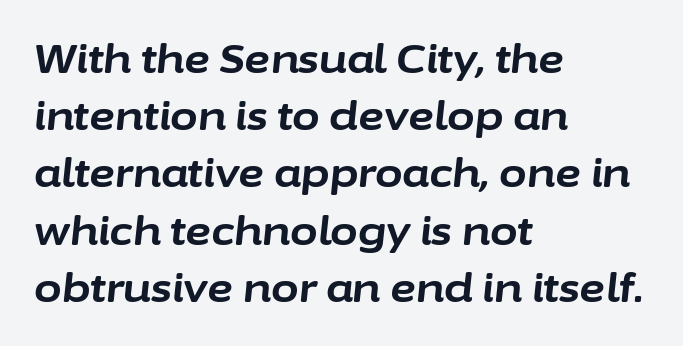
Q: Is the text bold? A: Yes.
Q: Is the text italic (slanted)? A: Yes, it leans right by about 6 degrees.
Q: Is the text underlined? A: No.
Q: How is the paragraph aligned? A: Left-aligned.
Q: Is the spacing between letters normal or unusually wide? A: Normal.
Q: Is the spacing between lines tight, normal or loose? A: Normal.
Q: Width (condensed, normal, or wide)? A: Normal.
Q: Stroke contrast? A: Low.
Q: x-height? A: Medium.
Q: Monospaced? A: No.
